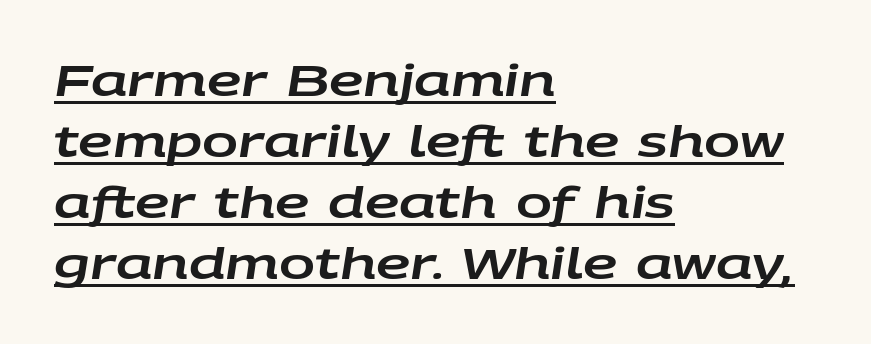
{"italic": "yes", "lean": "right", "slant_degrees": 9, "width": "wide", "stroke_contrast": "low", "x_height": "large", "monospaced": "no", "underline": "yes", "align": "left", "line_spacing": "normal", "line_spacing_ratio": 1.42, "letter_spacing": "normal", "letter_spacing_em": 0.0, "glyph_px": 43}
